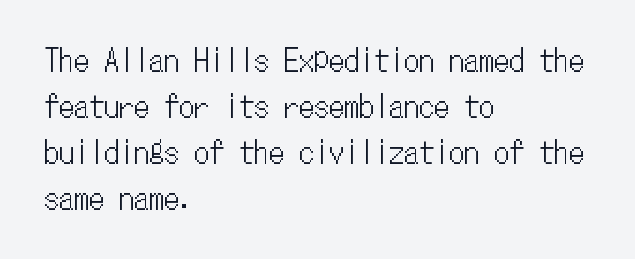
Q: Is the text italic (slanted)? A: No, it is upright.
Q: Is the text underlined? A: No.
Q: How is the paragraph aligned? A: Left-aligned.
Q: Is the spacing between letters normal or unusually wide? A: Normal.
Q: Is the spacing between lines tight, normal or loose? A: Normal.
Q: Width (condensed, normal, or wide)? A: Condensed.
Q: Stroke contrast? A: Low.
Q: x-height? A: Medium.
Q: Monospaced? A: Yes.
